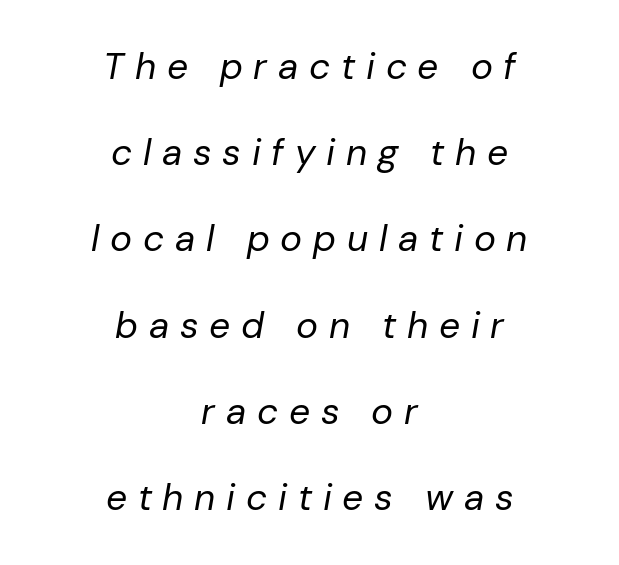
The image shows 37 px regular-weight type, italic (leaning right); set centered, loose line spacing (2.33x), unusually wide letter spacing (+0.29 em), not underlined; low stroke contrast and a medium x-height.
